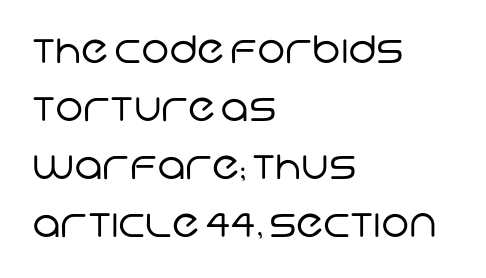
Q: Is the text bold? A: No.
Q: Is the typeface a serif or a sans-serif typeface? A: Sans-serif.
Q: Is the text underlined? A: No.
Q: How is the paragraph aligned? A: Left-aligned.
Q: Is the spacing between letters normal or unusually wide? A: Normal.
Q: Is the spacing between lines tight, normal or loose? A: Normal.
Q: Width (condensed, normal, or wide)? A: Normal.
Q: Stroke contrast? A: Low.
Q: x-height? A: Large.
Q: Monospaced? A: No.
